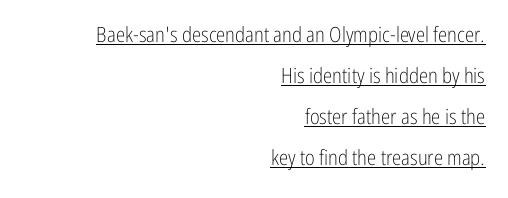
Each new line begins a long way beneath the previous one. The weight would be labelled regular, book, light, or lighter still. Casual observation: everything's shoved over to the right. Underlining? Definitely there. Characters remain perfectly vertical along every line.
